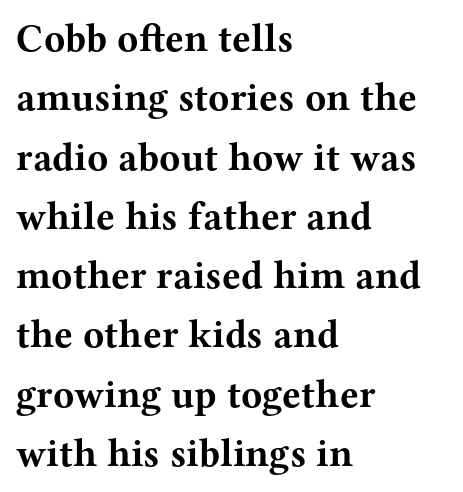
The image shows 39 px bold, wide serif type, upright; set left-aligned, normal line spacing (1.52x), normal letter spacing, not underlined; medium stroke contrast and a medium x-height.
